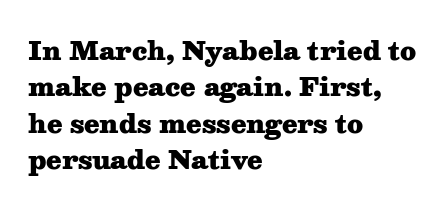
Q: Is the text bold? A: Yes.
Q: Is the text italic (slanted)? A: No, it is upright.
Q: Is the text underlined? A: No.
Q: How is the paragraph aligned? A: Left-aligned.
Q: Is the spacing between letters normal or unusually wide? A: Normal.
Q: Is the spacing between lines tight, normal or loose? A: Normal.
